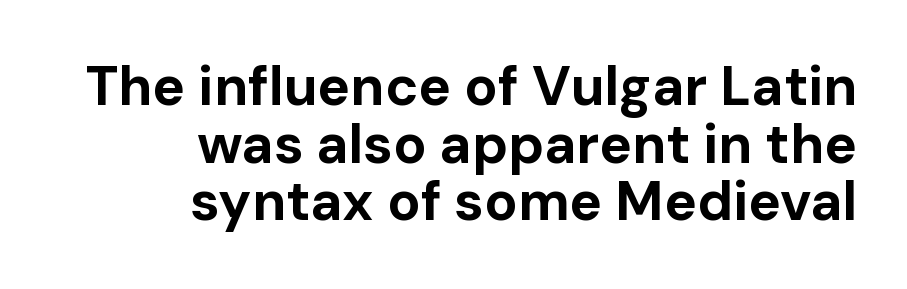
Q: Is the text bold? A: Yes.
Q: Is the text italic (slanted)? A: No, it is upright.
Q: Is the typeface a serif or a sans-serif typeface? A: Sans-serif.
Q: Is the text underlined? A: No.
Q: How is the paragraph aligned? A: Right-aligned.
Q: Is the spacing between letters normal or unusually wide? A: Normal.
Q: Is the spacing between lines tight, normal or loose? A: Tight.
Q: Width (condensed, normal, or wide)? A: Normal.
Q: Stroke contrast? A: Low.
Q: x-height? A: Medium.
Q: Monospaced? A: No.
